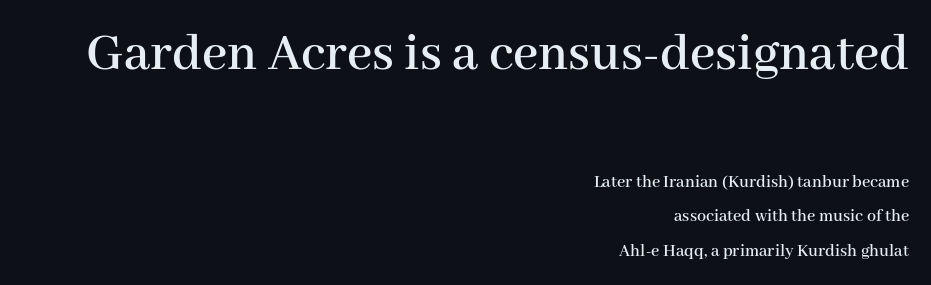
Q: Is the text italic (slanted)? A: No, it is upright.
Q: Is the typeface a serif or a sans-serif typeface? A: Serif.
Q: Is the text underlined? A: No.
Q: How is the paragraph aligned? A: Right-aligned.
Q: Is the spacing between letters normal or unusually wide? A: Normal.
Q: Is the spacing between lines tight, normal or loose? A: Loose.
Q: Which block of text is set in a larger size, the first (top) or the second (bottom)? A: The first (top) one.
Q: Width (condensed, normal, or wide)? A: Normal.
Q: Stroke contrast? A: High.
Q: x-height? A: Medium.
Q: Monospaced? A: No.
